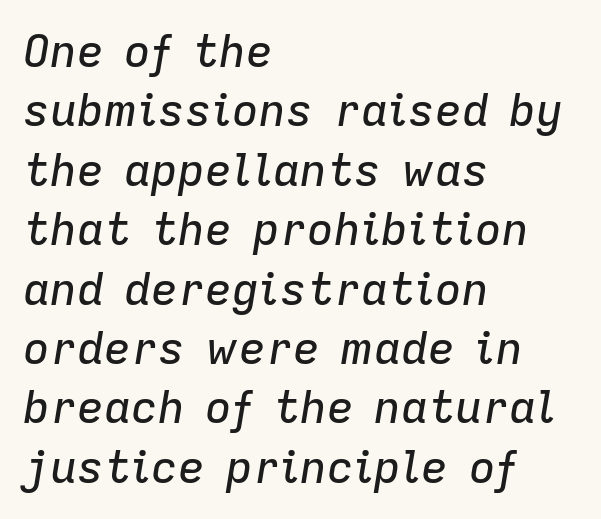
The glyphs are unaccompanied by any horizontal stroke below them. The passage is arranged the way most books set body copy — flush left. Nobody touched the tracking dial on this one. Slanted lettering throughout. A typesetter would call this leading conventional body-copy spacing.
